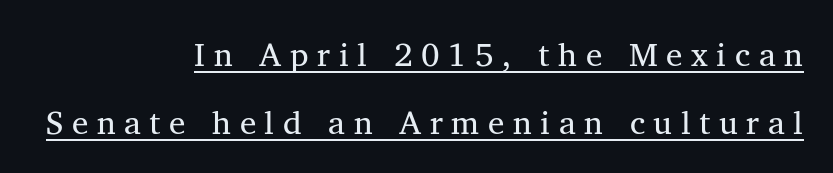
Q: Is the text bold? A: No.
Q: Is the text italic (slanted)? A: No, it is upright.
Q: Is the typeface a serif or a sans-serif typeface? A: Serif.
Q: Is the text underlined? A: Yes.
Q: How is the paragraph aligned? A: Right-aligned.
Q: Is the spacing between letters normal or unusually wide? A: Unusually wide.
Q: Is the spacing between lines tight, normal or loose? A: Loose.
Q: Width (condensed, normal, or wide)? A: Normal.
Q: Stroke contrast? A: Medium.
Q: x-height? A: Medium.
Q: Monospaced? A: No.
